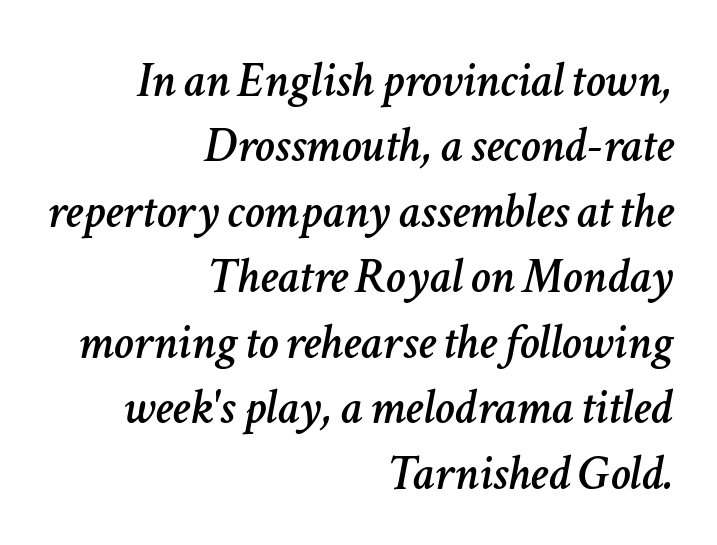
Short and long lines alike share a common ending point at right. Descenders are the only things crossing below the line. Is the type slanted? Yes — the strokes lean at a clear angle. Tracking here is standard; glyphs follow each other at the usual distance.
